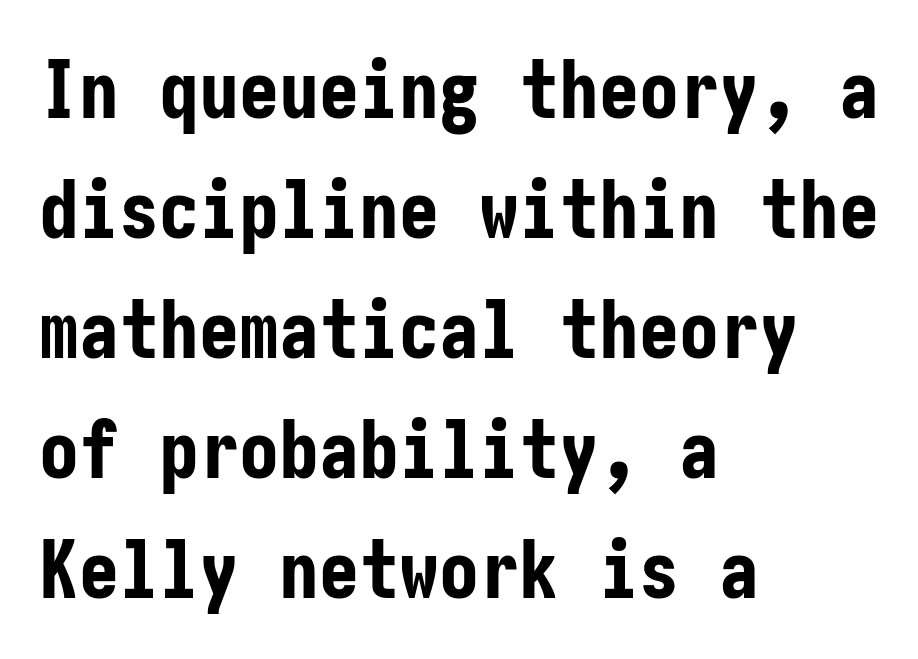
{"serif": "no", "italic": "no", "bold": "yes", "weight": "bold", "width": "condensed", "stroke_contrast": "low", "x_height": "medium", "underline": "no", "align": "left", "line_spacing": "normal", "line_spacing_ratio": 1.5, "letter_spacing": "normal", "letter_spacing_em": 0.0, "glyph_px": 80}
